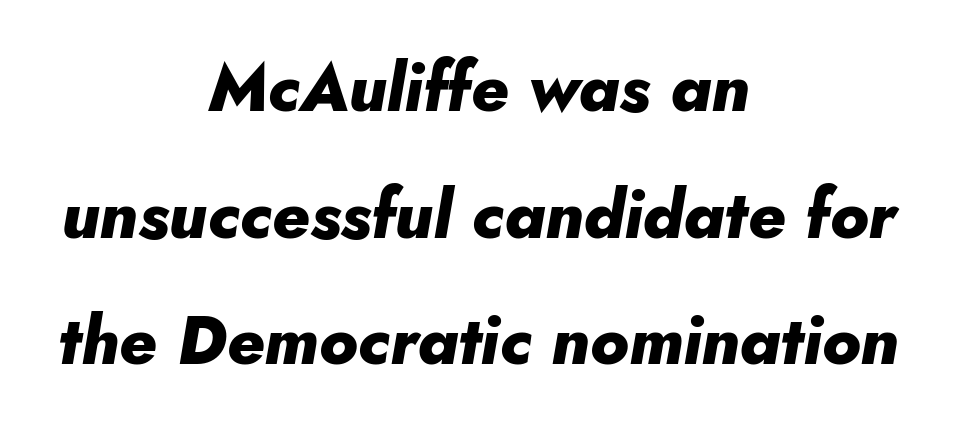
Italic: yes, the glyphs are oblique. The sample has been set heavy, in full bold. This rendering uses center alignment, leaving both contours irregular but symmetric. Inter-character spacing is left at the font's built-in metrics.
